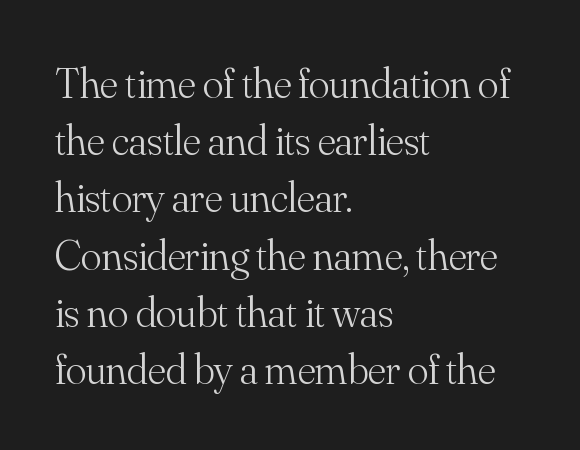
Each line starts at the same left margin while the right side varies. This is serif lettering, the kind often seen in printed books. Do the characters align in a grid? No, the font is proportional. A bare baseline throughout the passage.
